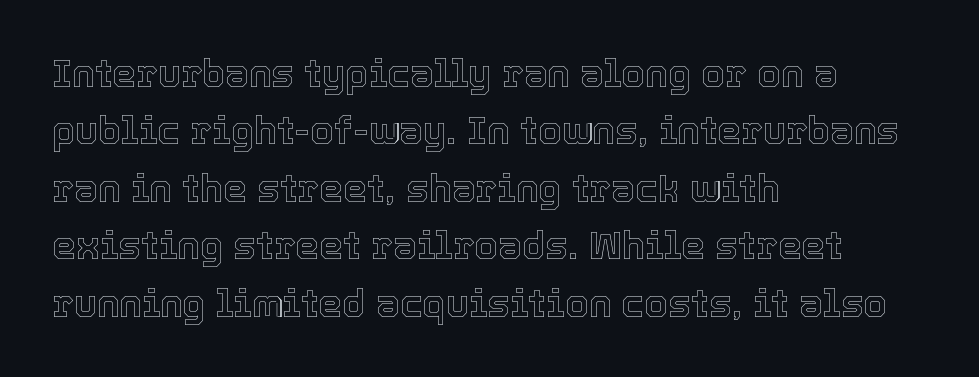
Q: Is the text italic (slanted)? A: No, it is upright.
Q: Is the text underlined? A: No.
Q: How is the paragraph aligned? A: Left-aligned.
Q: Is the spacing between letters normal or unusually wide? A: Normal.
Q: Is the spacing between lines tight, normal or loose? A: Normal.
Q: Width (condensed, normal, or wide)? A: Normal.
Q: x-height? A: Medium.
Q: Monospaced? A: No.
